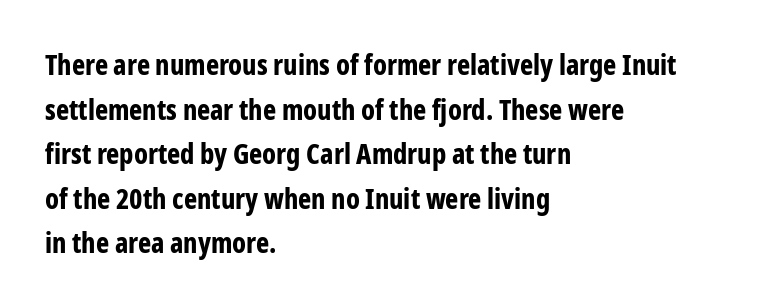
Q: Is the text bold? A: Yes.
Q: Is the text italic (slanted)? A: No, it is upright.
Q: Is the typeface a serif or a sans-serif typeface? A: Sans-serif.
Q: Is the text underlined? A: No.
Q: How is the paragraph aligned? A: Left-aligned.
Q: Is the spacing between letters normal or unusually wide? A: Normal.
Q: Is the spacing between lines tight, normal or loose? A: Normal.
Q: Width (condensed, normal, or wide)? A: Condensed.
Q: Stroke contrast? A: Low.
Q: x-height? A: Medium.
Q: Monospaced? A: No.
